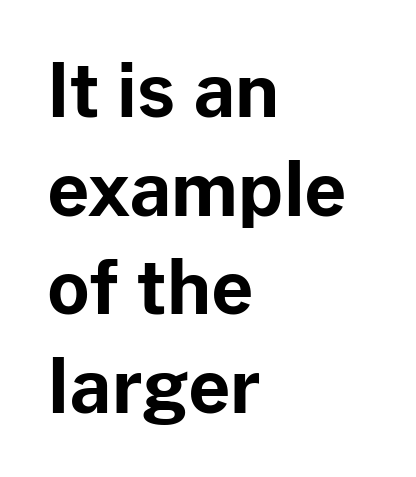
The image shows 73 px bold sans-serif type, upright; set left-aligned, normal line spacing (1.35x), normal letter spacing, not underlined; low stroke contrast and a medium x-height.
